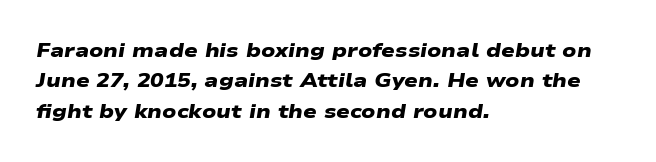
Q: Is the text bold? A: Yes.
Q: Is the text underlined? A: No.
Q: How is the paragraph aligned? A: Left-aligned.
Q: Is the spacing between letters normal or unusually wide? A: Normal.
Q: Is the spacing between lines tight, normal or loose? A: Normal.
